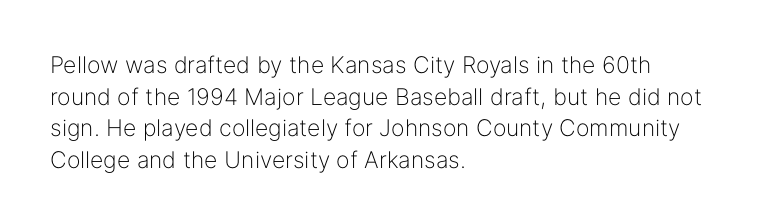
Q: Is the text bold? A: No.
Q: Is the text italic (slanted)? A: No, it is upright.
Q: Is the text underlined? A: No.
Q: How is the paragraph aligned? A: Left-aligned.
Q: Is the spacing between letters normal or unusually wide? A: Normal.
Q: Is the spacing between lines tight, normal or loose? A: Normal.
